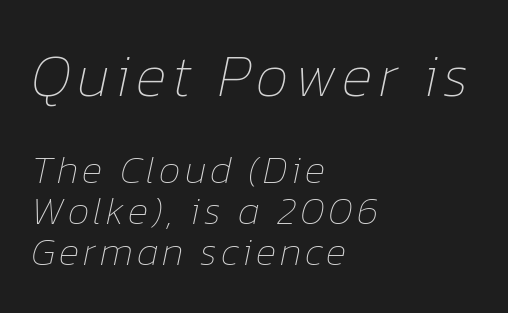
The image shows 59 px thin type, italic (leaning right); set left-aligned, tight line spacing (1.05x), not underlined; the first (top) block is 1.51x larger; low stroke contrast and a medium x-height.
